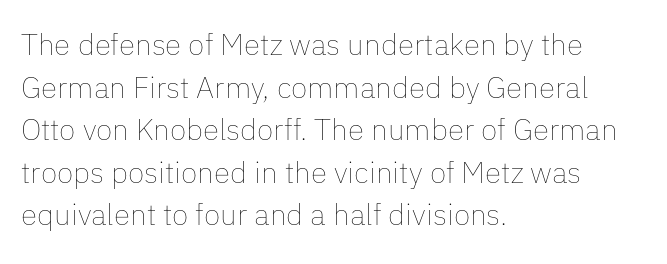
The image shows 30 px thin type, upright; set left-aligned, normal line spacing (1.42x), normal letter spacing, not underlined; low stroke contrast and a medium x-height.
